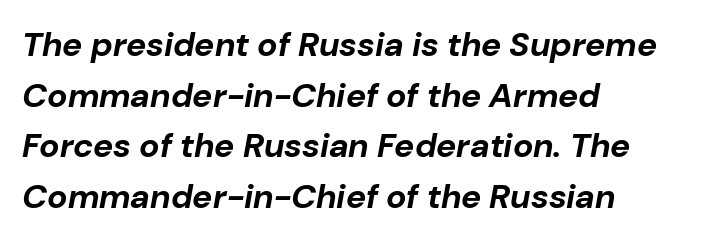
{"italic": "yes", "lean": "right", "slant_degrees": 10, "bold": "yes", "weight": "bold", "width": "normal", "stroke_contrast": "low", "x_height": "medium", "monospaced": "no", "underline": "no", "align": "left", "line_spacing": "normal", "line_spacing_ratio": 1.49, "letter_spacing": "normal", "letter_spacing_em": 0.0, "glyph_px": 34}
